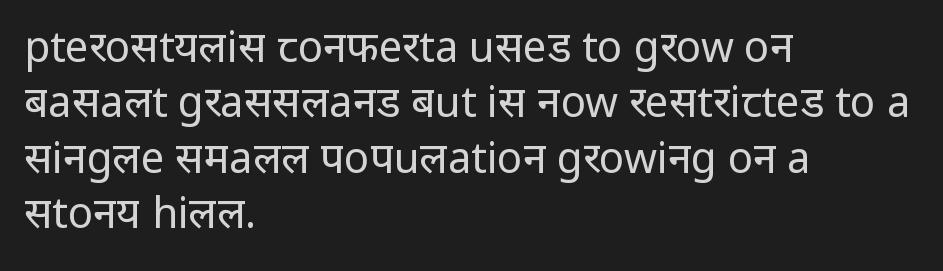
The image shows 42 px regular-weight sans-serif type, upright; set left-aligned, normal line spacing (1.32x), normal letter spacing, not underlined; low stroke contrast and a medium x-height.
